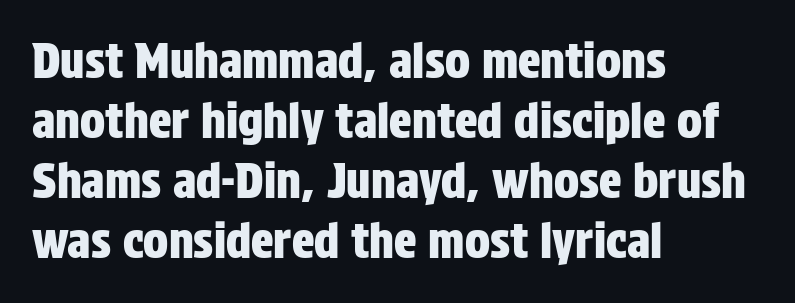
Nobody touched the tracking dial on this one. Unmarked baselines from the first word to the last. Varying glyph widths throughout — classic text-font behaviour. It's the straight-up-and-down kind of type.
